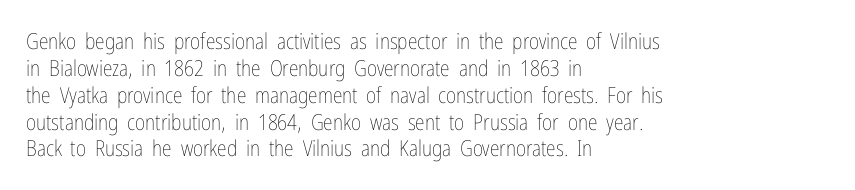
{"italic": "no", "bold": "no", "underline": "no", "align": "left", "line_spacing_ratio": 1.22, "letter_spacing": "normal", "letter_spacing_em": 0.0, "glyph_px": 22}
